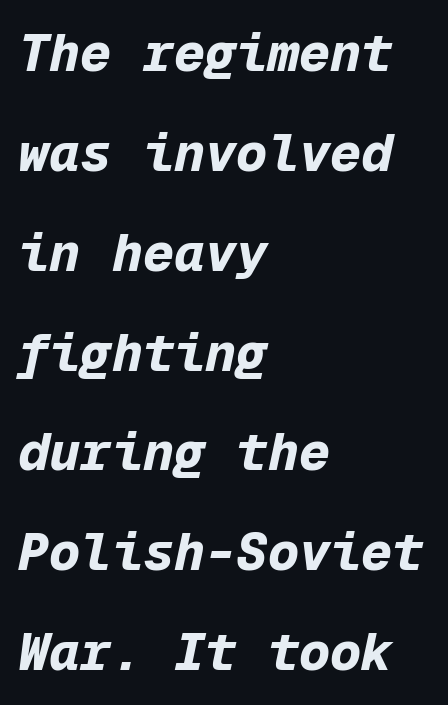
{"italic": "yes", "lean": "right", "slant_degrees": 12, "bold": "yes", "weight": "bold", "width": "normal", "stroke_contrast": "low", "x_height": "medium", "monospaced": "yes", "underline": "no", "align": "left", "line_spacing": "loose", "line_spacing_ratio": 1.92, "letter_spacing": "normal", "letter_spacing_em": 0.0, "glyph_px": 52}
